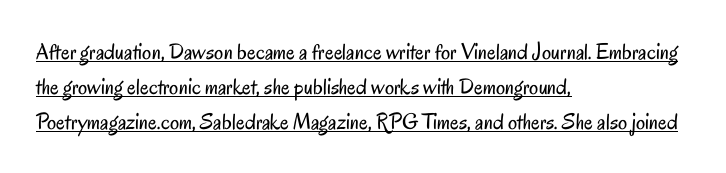
The lines sit at an ordinary, default distance from one another. Nothing heavy about these letters — not bold at all. Notice how the passage keeps a crisp vertical edge on the left only. Is there any slant? The stems are plumb.
